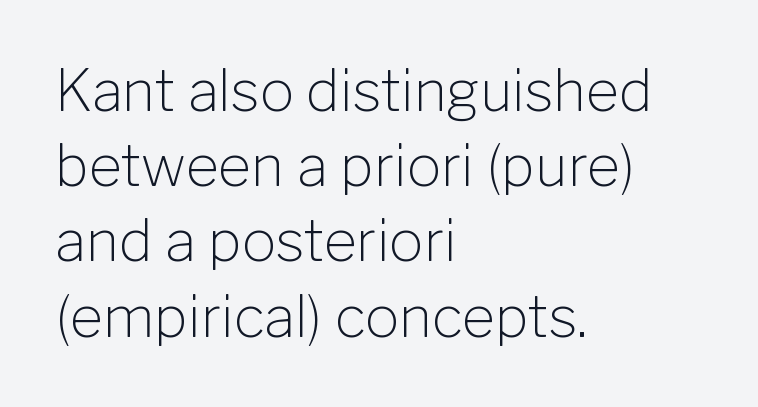
The glyphs in this specimen are sans serif. Characters remain perfectly vertical along every line. Rows of type keep a routine distance in the vertical direction. The passage shown is typed in a proportional face where columns would drift. The typeface has the unassuming heft of standard copy or less.
